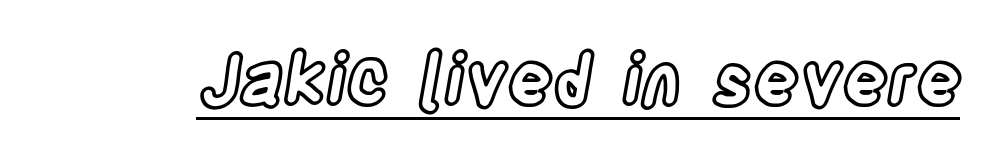
The horizontal fit of the characters is conventional and even. You could not count columns in this text — the font is proportionally spaced. Looks like someone drew a line under every word here.
